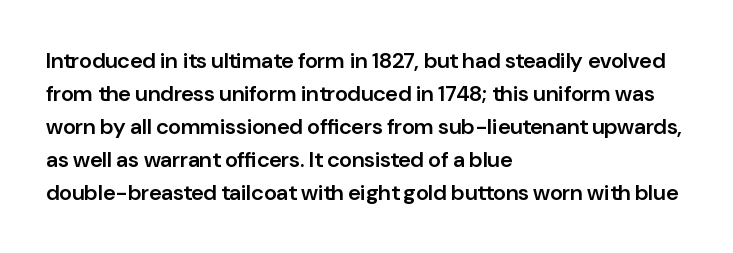
{"italic": "no", "bold": "semi", "underline": "no", "align": "left", "line_spacing": "normal", "line_spacing_ratio": 1.5, "letter_spacing": "normal", "letter_spacing_em": 0.0, "glyph_px": 22}
